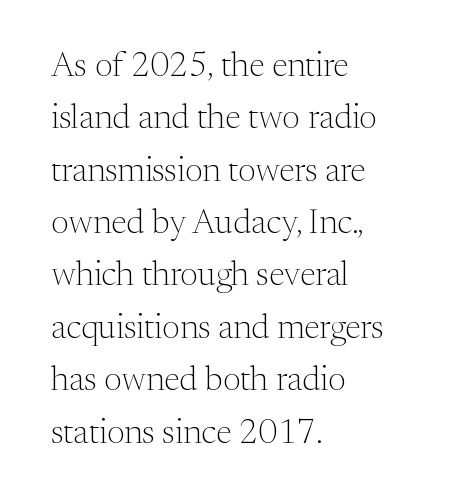
The image shows 34 px light serif type, upright; set left-aligned, normal line spacing (1.54x), normal letter spacing, not underlined; medium stroke contrast and a medium x-height.
